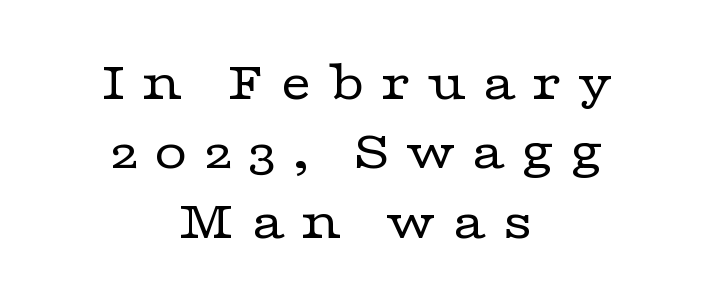
{"serif": "yes", "italic": "no", "bold": "no", "weight": "regular", "width": "wide", "stroke_contrast": "low", "x_height": "medium", "monospaced": "no", "underline": "no", "align": "center", "line_spacing_ratio": 1.24, "letter_spacing": "wide", "letter_spacing_em": 0.26, "glyph_px": 56}
